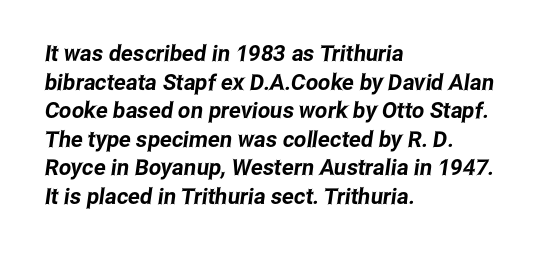
{"underline": "no", "align": "left", "line_spacing": "normal", "line_spacing_ratio": 1.3, "letter_spacing": "normal", "letter_spacing_em": 0.0, "glyph_px": 22}
